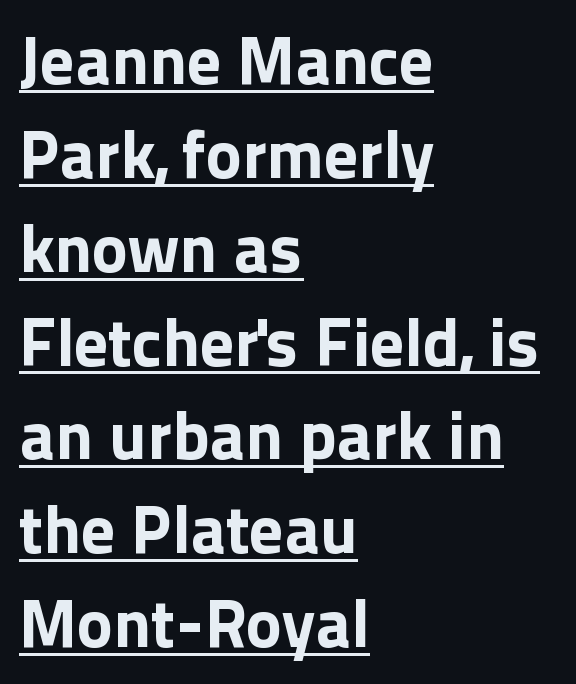
{"serif": "no", "italic": "no", "bold": "yes", "weight": "bold", "width": "normal", "x_height": "medium", "monospaced": "no", "underline": "yes", "align": "left", "line_spacing": "normal", "line_spacing_ratio": 1.38, "letter_spacing": "normal", "letter_spacing_em": 0.0, "glyph_px": 68}
